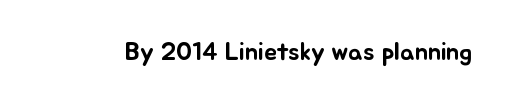
The image shows 26 px text type, upright; set normal letter spacing, not underlined.
